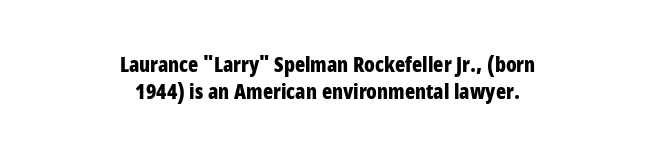
{"italic": "no", "bold": "yes", "underline": "no", "align": "center", "line_spacing": "normal", "line_spacing_ratio": 1.28, "letter_spacing": "normal", "letter_spacing_em": 0.0, "glyph_px": 21}
